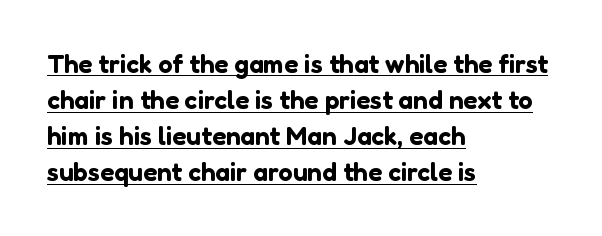
{"italic": "no", "underline": "yes", "align": "left", "line_spacing": "normal", "line_spacing_ratio": 1.39, "letter_spacing": "normal", "letter_spacing_em": 0.0, "glyph_px": 26}
